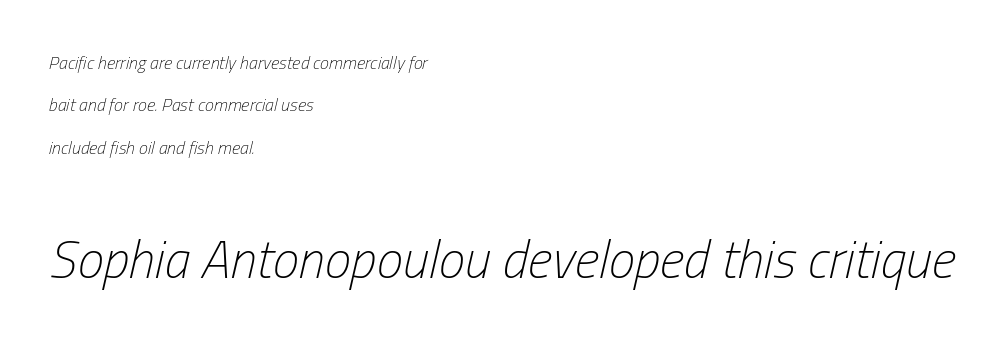
The image shows 53 px light, condensed type, italic (leaning right); set left-aligned, loose line spacing (2.35x), normal letter spacing, not underlined; the second (bottom) block is 2.94x larger; low stroke contrast and a medium x-height.
